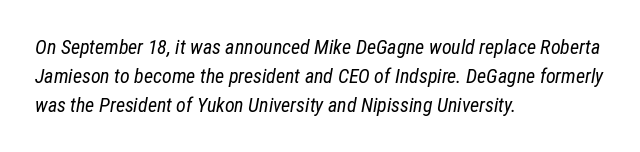
{"italic": "yes", "lean": "right", "slant_degrees": 12, "bold": "no", "underline": "no", "align": "left", "line_spacing": "normal", "line_spacing_ratio": 1.45, "letter_spacing": "normal", "letter_spacing_em": 0.0, "glyph_px": 20}
